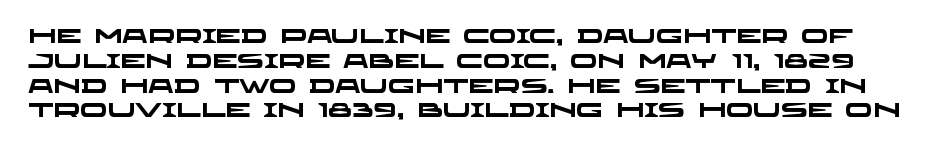
The image shows 20 px bold type; set line spacing 1.24x, normal letter spacing, not underlined.
